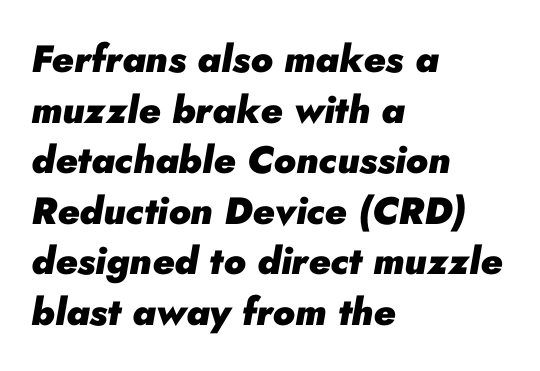
The image shows 38 px heavy type, italic (leaning right); set left-aligned, normal line spacing (1.33x), normal letter spacing, not underlined; low stroke contrast and a small x-height.
